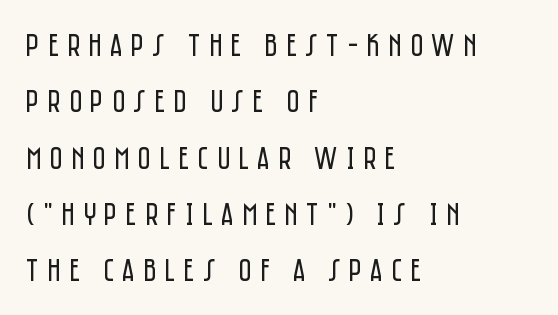
The image shows 32 px regular-weight, condensed sans-serif type, upright; set left-aligned, line spacing 1.76x, unusually wide letter spacing (+0.26 em), not underlined; low stroke contrast and a large x-height.
